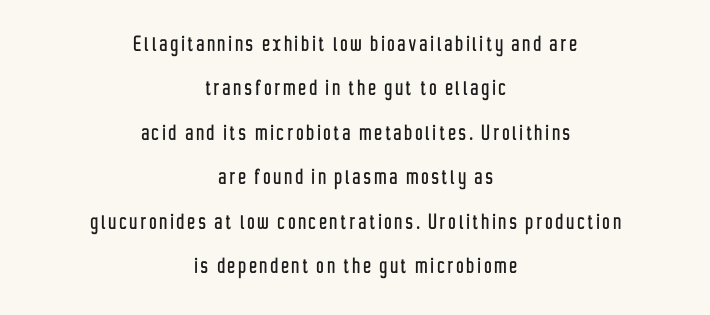
The image shows 25 px text type, upright; set centered, line spacing 1.78x, not underlined.
